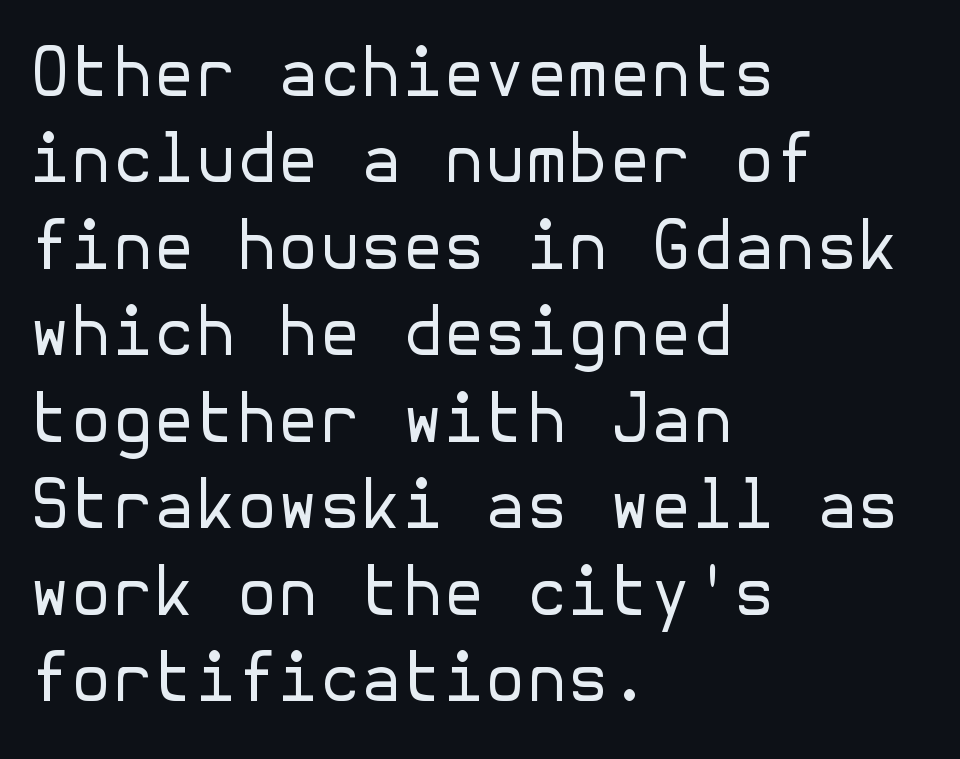
The image shows 67 px regular-weight sans-serif type, upright; set left-aligned, normal line spacing (1.29x), normal letter spacing, not underlined; low stroke contrast and a medium x-height.
